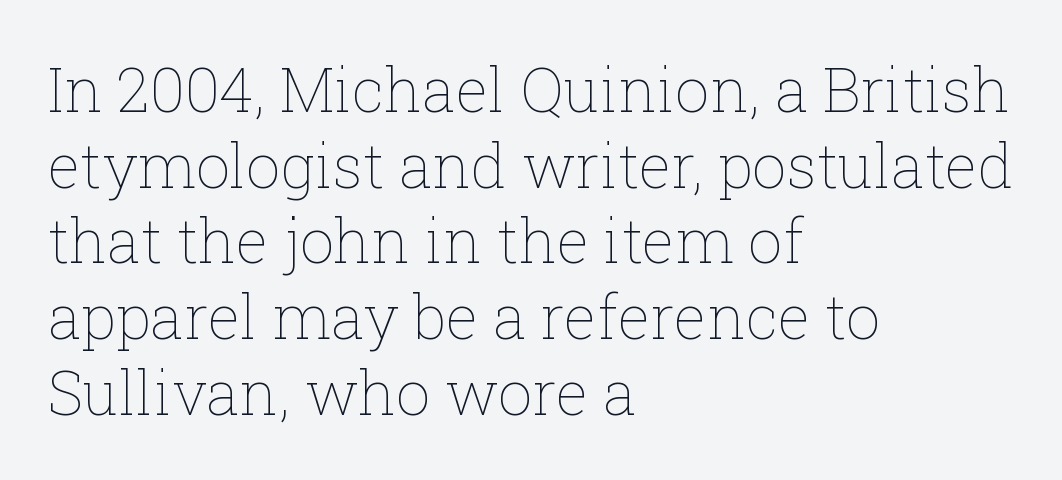
The image shows 61 px thin type, upright; set left-aligned, line spacing 1.24x, normal letter spacing, not underlined; low stroke contrast and a medium x-height.
